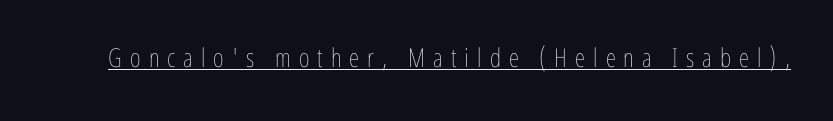
The image shows 26 px text type, upright; set unusually wide letter spacing (+0.31 em), underlined.
